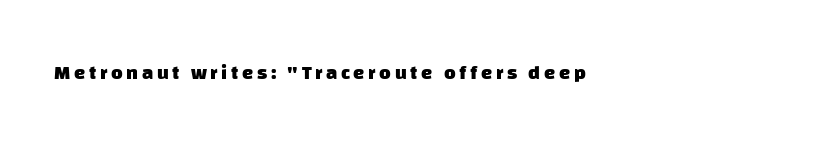
Q: Is the text bold? A: Yes.
Q: Is the text underlined? A: No.
Q: How is the paragraph aligned? A: Left-aligned.
